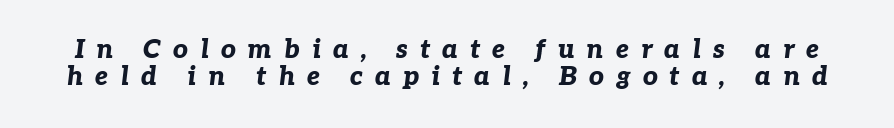
Q: Is the text bold? A: Yes.
Q: Is the text italic (slanted)? A: Yes, it leans right by about 7 degrees.
Q: Is the text underlined? A: No.
Q: Is the spacing between letters normal or unusually wide? A: Unusually wide.
Q: Is the spacing between lines tight, normal or loose? A: Tight.
